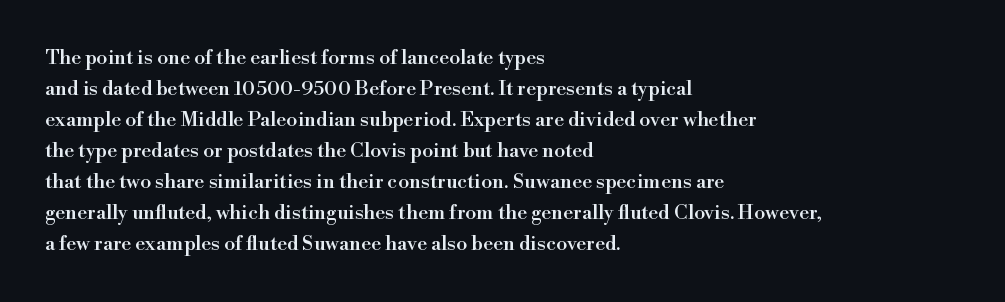
The image shows 20 px text type, upright; set left-aligned, normal line spacing (1.55x), normal letter spacing, not underlined.
